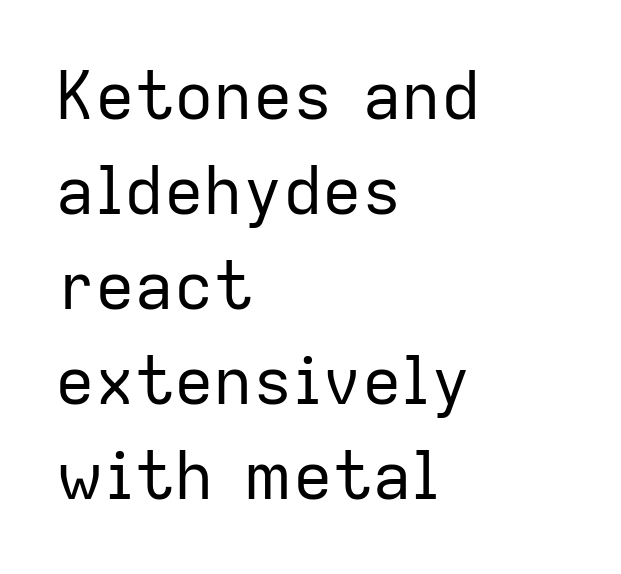
{"serif": "no", "italic": "no", "bold": "no", "weight": "regular", "width": "normal", "stroke_contrast": "low", "x_height": "medium", "monospaced": "no", "underline": "no", "align": "left", "line_spacing": "normal", "line_spacing_ratio": 1.44, "letter_spacing": "normal", "letter_spacing_em": 0.0, "glyph_px": 66}
